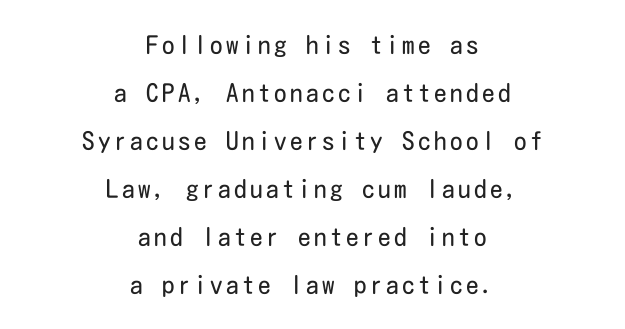
The image shows 25 px text type, upright; set centered, loose line spacing (1.92x), not underlined.
